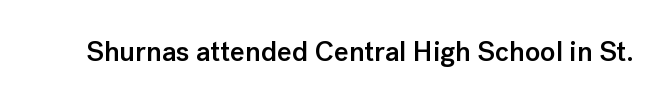
Q: Is the text bold? A: Semi-bold.
Q: Is the text italic (slanted)? A: No, it is upright.
Q: Is the typeface a serif or a sans-serif typeface? A: Sans-serif.
Q: Is the text underlined? A: No.
Q: Is the spacing between letters normal or unusually wide? A: Normal.
Q: Width (condensed, normal, or wide)? A: Normal.
Q: Stroke contrast? A: Low.
Q: x-height? A: Medium.
Q: Monospaced? A: No.
